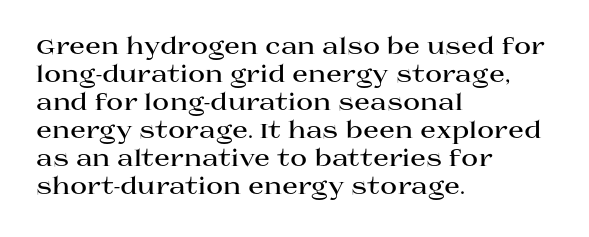
{"italic": "no", "bold": "yes", "underline": "no", "align": "left", "line_spacing_ratio": 1.22, "letter_spacing": "normal", "letter_spacing_em": 0.0, "glyph_px": 23}
